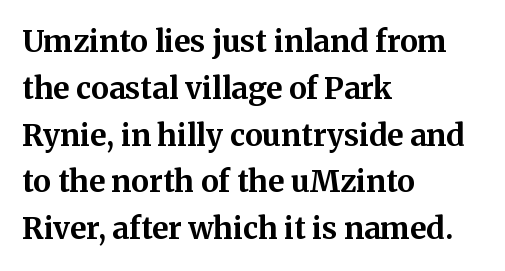
The line-height multiplier appears to be the usual default. The rendering keeps characters at their native spacing. Varying glyph widths throughout — classic text-font behaviour. Heft: maximum for text — a bold. These lines stack with their left ends in a neat column.
